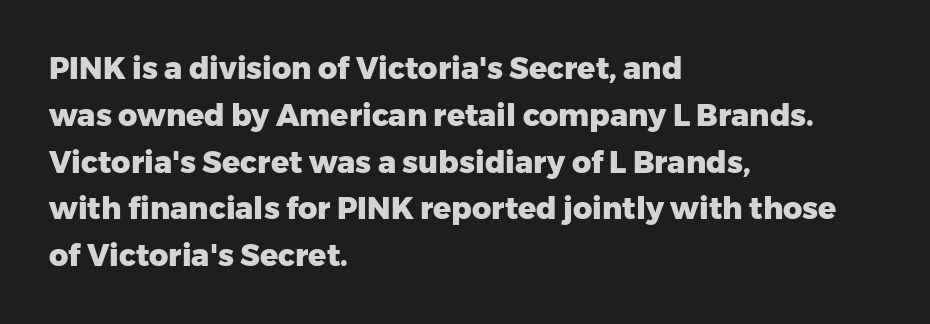
Q: Is the text bold? A: Yes.
Q: Is the text italic (slanted)? A: No, it is upright.
Q: Is the typeface a serif or a sans-serif typeface? A: Sans-serif.
Q: Is the text underlined? A: No.
Q: How is the paragraph aligned? A: Left-aligned.
Q: Is the spacing between letters normal or unusually wide? A: Normal.
Q: Is the spacing between lines tight, normal or loose? A: Normal.
Q: Width (condensed, normal, or wide)? A: Normal.
Q: Stroke contrast? A: Low.
Q: x-height? A: Medium.
Q: Monospaced? A: No.
